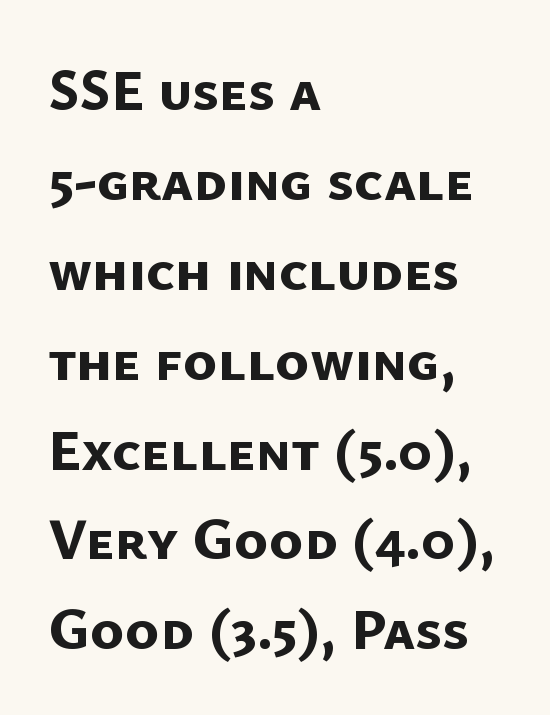
Q: Is the text bold? A: Yes.
Q: Is the typeface a serif or a sans-serif typeface? A: Sans-serif.
Q: Is the text underlined? A: No.
Q: How is the paragraph aligned? A: Left-aligned.
Q: Is the spacing between letters normal or unusually wide? A: Normal.
Q: Is the spacing between lines tight, normal or loose? A: Normal.
Q: Width (condensed, normal, or wide)? A: Normal.
Q: Stroke contrast? A: Low.
Q: x-height? A: Medium.
Q: Monospaced? A: No.
